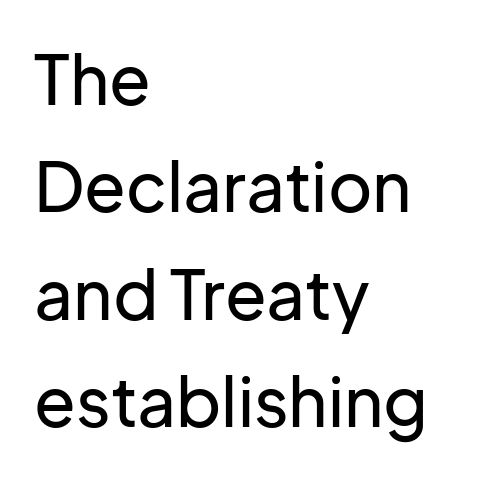
{"serif": "no", "italic": "no", "width": "normal", "stroke_contrast": "low", "x_height": "medium", "monospaced": "no", "underline": "no", "align": "left", "line_spacing": "normal", "line_spacing_ratio": 1.58, "letter_spacing": "normal", "letter_spacing_em": 0.0, "glyph_px": 68}
